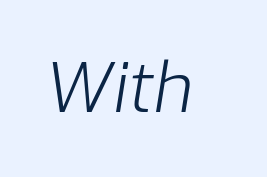
Q: Is the text bold? A: No.
Q: Is the text italic (slanted)? A: Yes, it leans right by about 9 degrees.
Q: Is the text underlined? A: No.
Q: Is the spacing between letters normal or unusually wide? A: Normal.
Q: Width (condensed, normal, or wide)? A: Normal.
Q: Stroke contrast? A: Low.
Q: x-height? A: Medium.
Q: Monospaced? A: No.
